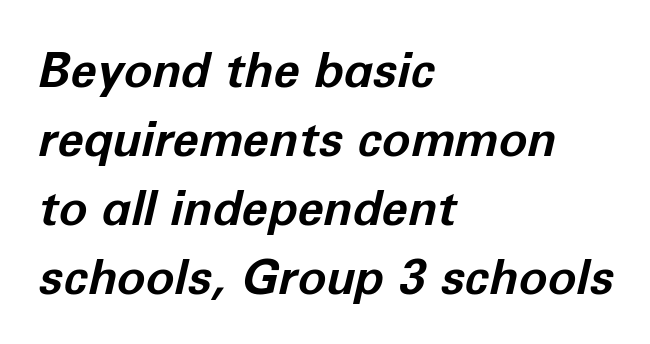
The image shows 48 px bold type, italic (leaning right); set left-aligned, normal line spacing (1.44x), normal letter spacing, not underlined; low stroke contrast and a medium x-height.
